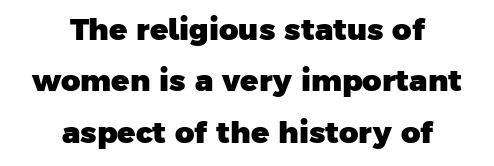
{"serif": "no", "bold": "yes", "weight": "heavy", "width": "normal", "stroke_contrast": "low", "x_height": "medium", "monospaced": "no", "underline": "no", "align": "center", "line_spacing_ratio": 1.71, "letter_spacing": "normal", "letter_spacing_em": 0.0, "glyph_px": 30}
